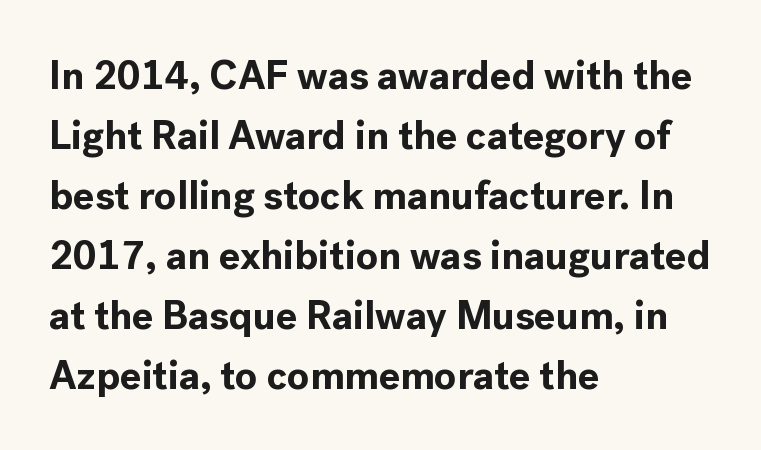
Q: Is the text bold? A: Yes.
Q: Is the text italic (slanted)? A: No, it is upright.
Q: Is the typeface a serif or a sans-serif typeface? A: Sans-serif.
Q: Is the text underlined? A: No.
Q: How is the paragraph aligned? A: Left-aligned.
Q: Is the spacing between letters normal or unusually wide? A: Normal.
Q: Is the spacing between lines tight, normal or loose? A: Normal.
Q: Width (condensed, normal, or wide)? A: Normal.
Q: x-height? A: Medium.
Q: Monospaced? A: No.
